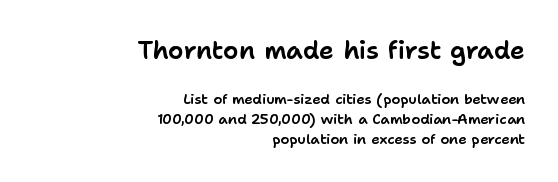
The image shows 25 px text type, upright; set right-aligned, normal line spacing (1.43x), normal letter spacing, not underlined; the first (top) block is 1.79x larger.
